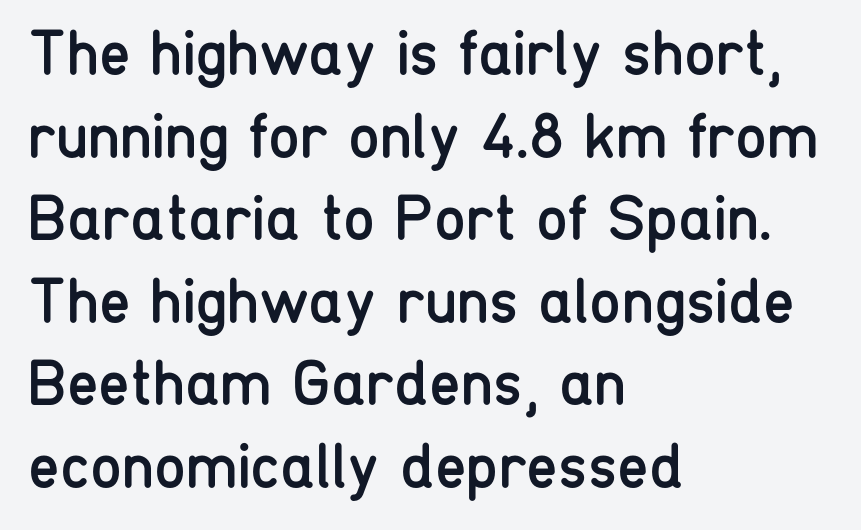
{"serif": "no", "italic": "no", "bold": "no", "weight": "regular", "width": "condensed", "stroke_contrast": "low", "x_height": "medium", "monospaced": "no", "underline": "no", "align": "left", "line_spacing": "normal", "line_spacing_ratio": 1.29, "letter_spacing": "normal", "letter_spacing_em": 0.0, "glyph_px": 64}
